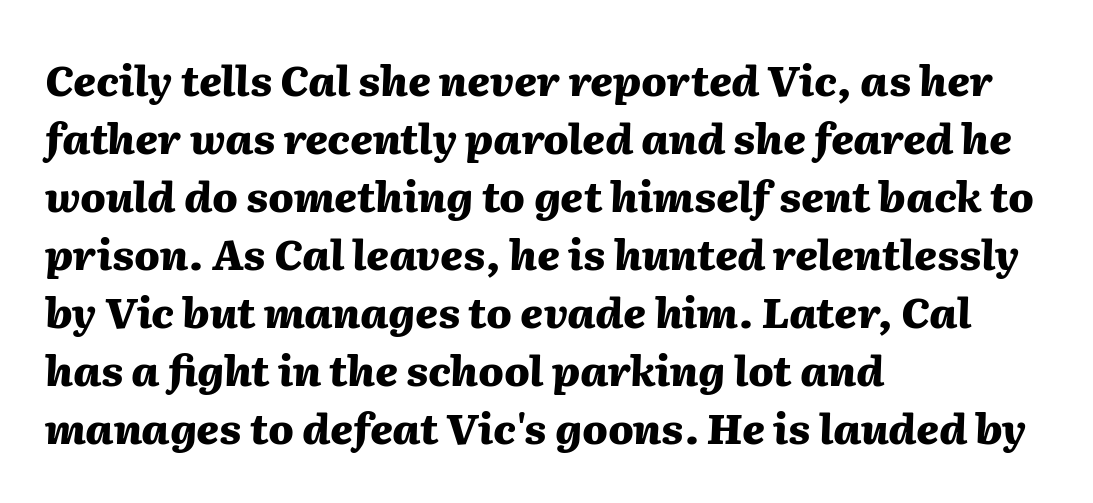
{"italic": "yes", "lean": "right", "slant_degrees": 2, "bold": "yes", "weight": "heavy", "width": "normal", "stroke_contrast": "medium", "x_height": "medium", "monospaced": "no", "underline": "no", "align": "left", "line_spacing": "normal", "line_spacing_ratio": 1.38, "letter_spacing": "normal", "letter_spacing_em": 0.0, "glyph_px": 42}
